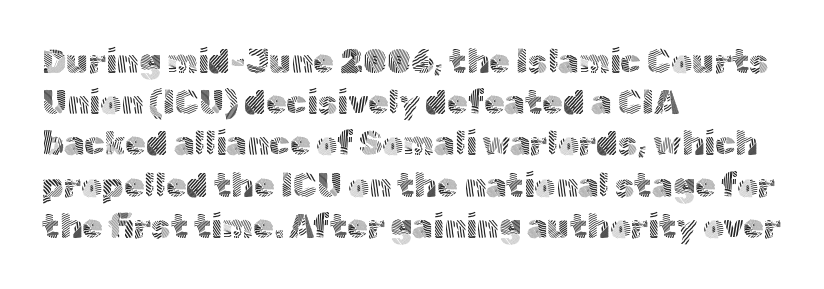
{"serif": "no", "italic": "no", "bold": "no", "weight": "light", "width": "normal", "x_height": "medium", "monospaced": "no", "underline": "no", "align": "left", "line_spacing": "normal", "line_spacing_ratio": 1.25, "letter_spacing": "normal", "letter_spacing_em": 0.0, "glyph_px": 33}
